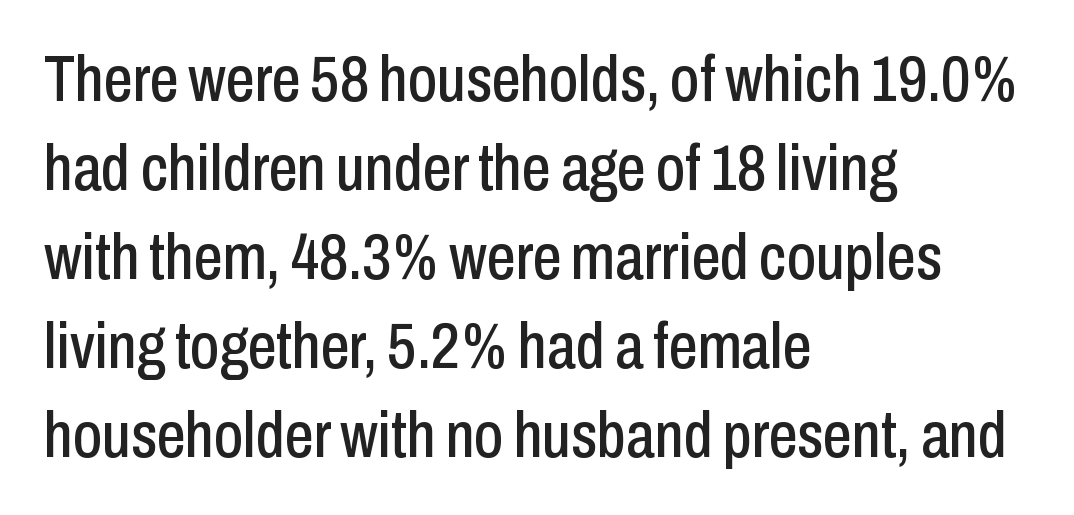
Any mark beneath the type? The region is blank. The type sits square on the baseline with zero lean. Proportional: the letters do not fall into vertical columns. Font category for this specimen: sans-serif. Compared with a centered layout, this one pins lines to the left instead.
